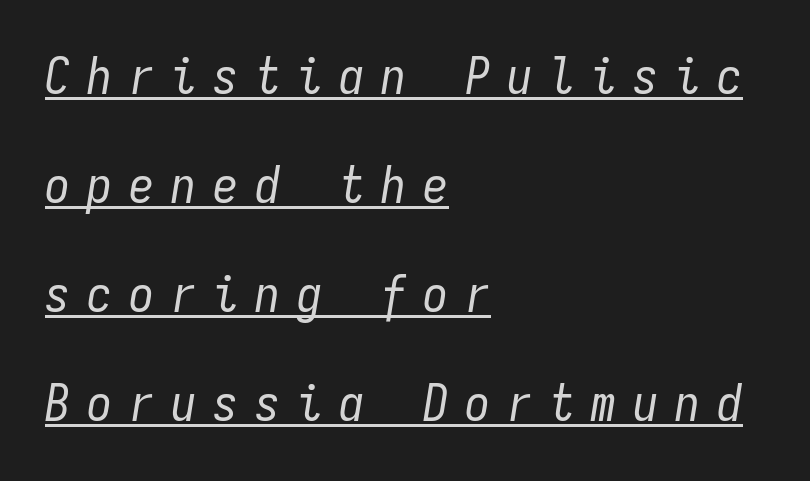
Q: Is the text bold? A: No.
Q: Is the text italic (slanted)? A: Yes, it leans right by about 9 degrees.
Q: Is the text underlined? A: Yes.
Q: How is the paragraph aligned? A: Left-aligned.
Q: Is the spacing between letters normal or unusually wide? A: Unusually wide.
Q: Is the spacing between lines tight, normal or loose? A: Loose.
Q: Width (condensed, normal, or wide)? A: Condensed.
Q: Stroke contrast? A: Low.
Q: x-height? A: Medium.
Q: Monospaced? A: Yes.
